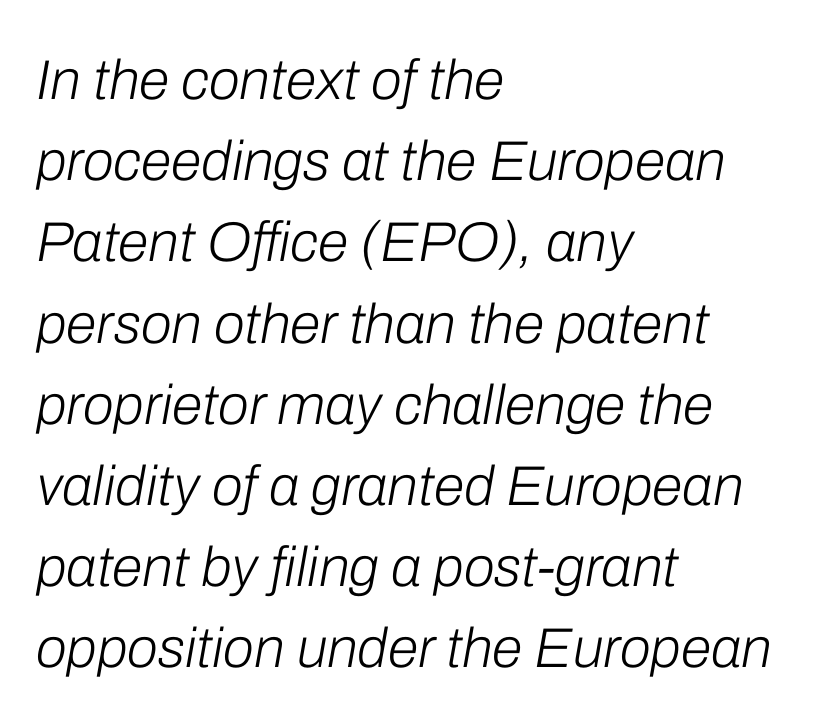
{"italic": "yes", "lean": "right", "slant_degrees": 10, "bold": "no", "weight": "light", "width": "normal", "stroke_contrast": "low", "x_height": "medium", "monospaced": "no", "underline": "no", "align": "left", "line_spacing": "normal", "line_spacing_ratio": 1.45, "letter_spacing": "normal", "letter_spacing_em": 0.0, "glyph_px": 56}
